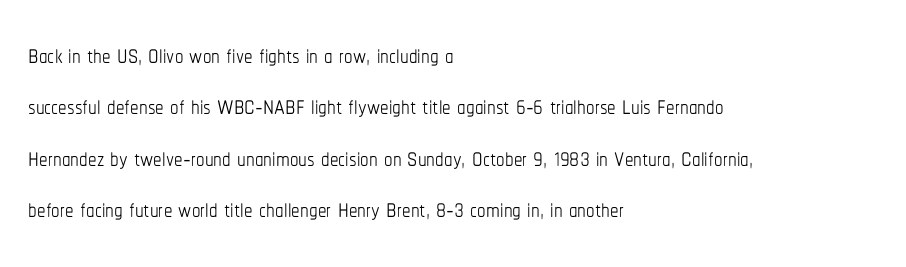
Q: Is the text bold? A: No.
Q: Is the text italic (slanted)? A: No, it is upright.
Q: Is the text underlined? A: No.
Q: How is the paragraph aligned? A: Left-aligned.
Q: Is the spacing between letters normal or unusually wide? A: Normal.
Q: Is the spacing between lines tight, normal or loose? A: Normal.
Q: Width (condensed, normal, or wide)? A: Condensed.
Q: Stroke contrast? A: Low.
Q: x-height? A: Medium.
Q: Monospaced? A: No.
